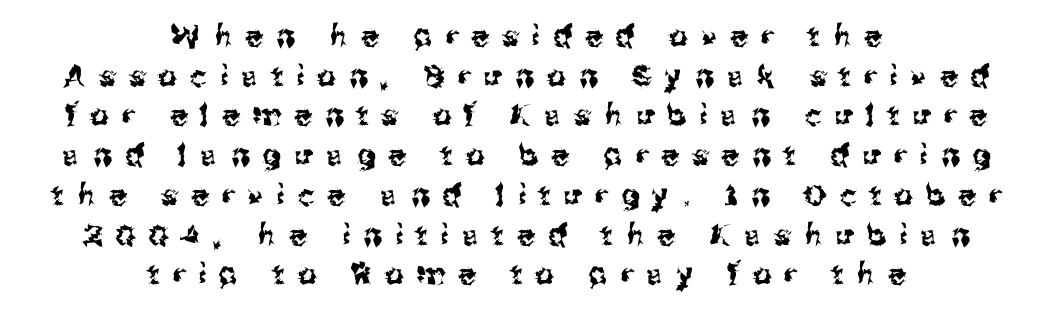
The image shows 29 px sans-serif type, upright; set centered, normal line spacing (1.37x), unusually wide letter spacing (+0.47 em), not underlined; medium stroke contrast and a medium x-height.
